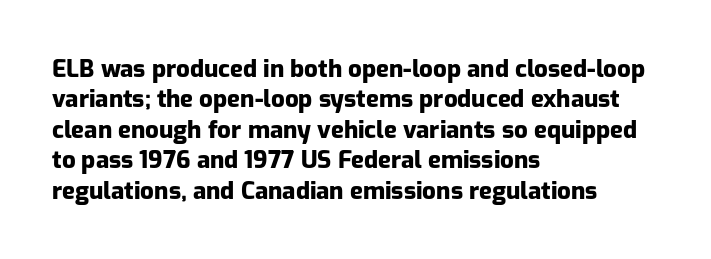
The glyphs are unaccompanied by any horizontal stroke below them. The leading is moderate, giving the passage an even texture. Left-aligned paragraph, ragged on the right. A full-strength bold gives these letters their thick strokes. This sample uses an upright cut, with every glyph sitting square on the baseline.
